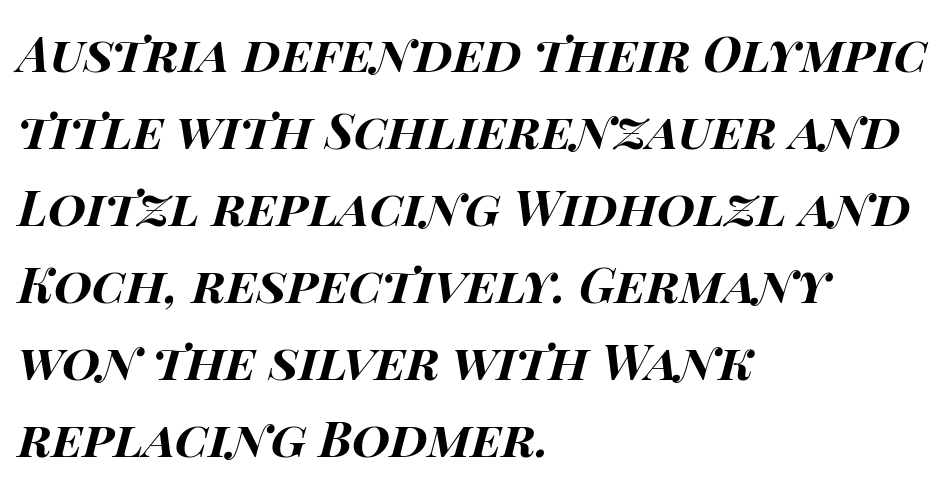
Q: Is the text bold? A: Yes.
Q: Is the text italic (slanted)? A: Yes, it leans right by about 15 degrees.
Q: Is the text underlined? A: No.
Q: How is the paragraph aligned? A: Left-aligned.
Q: Is the spacing between letters normal or unusually wide? A: Normal.
Q: Is the spacing between lines tight, normal or loose? A: Normal.
Q: Width (condensed, normal, or wide)? A: Wide.
Q: Stroke contrast? A: High.
Q: x-height? A: Large.
Q: Monospaced? A: No.
